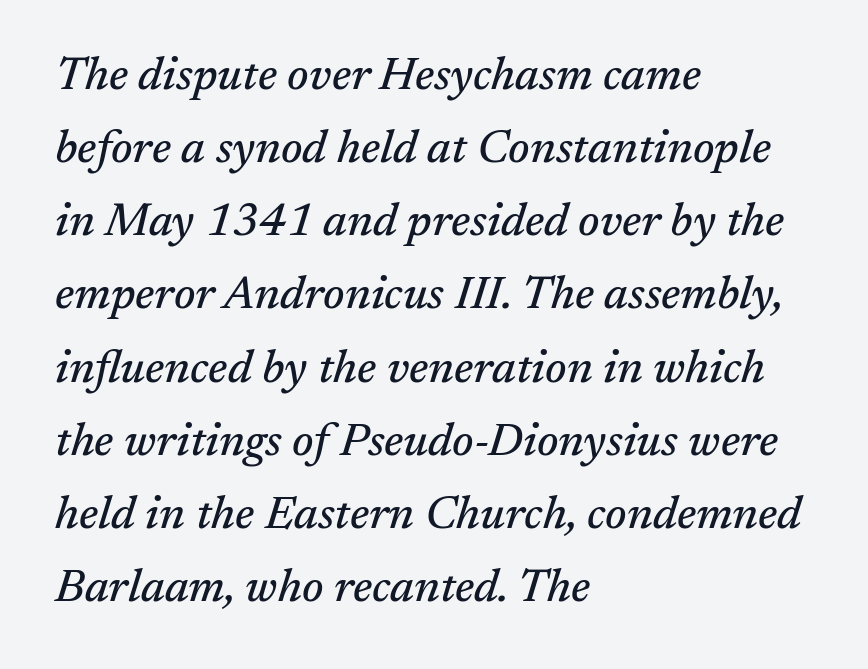
What kind of face is this? One with serifs. No extra tracking has been applied to these lines. Style check: oblique. Vertical spacing — default. The rendering uses natural spacing where letterforms have individual widths. Where is the straight margin? On the left.
